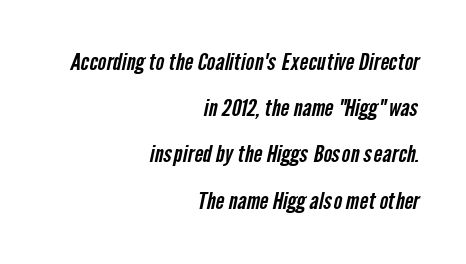
The image shows 23 px text type; set right-aligned, loose line spacing (2.01x), normal letter spacing, not underlined.
